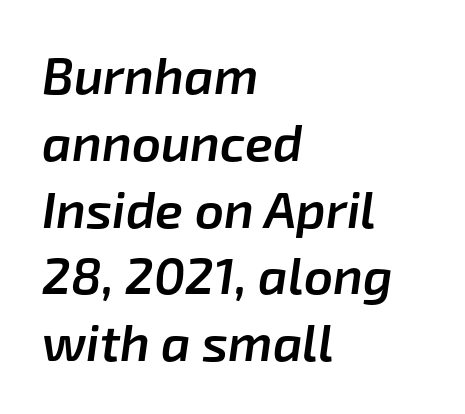
Q: Is the text bold? A: Semi-bold.
Q: Is the text italic (slanted)? A: Yes, it leans right by about 8 degrees.
Q: Is the text underlined? A: No.
Q: How is the paragraph aligned? A: Left-aligned.
Q: Is the spacing between letters normal or unusually wide? A: Normal.
Q: Is the spacing between lines tight, normal or loose? A: Normal.
Q: Width (condensed, normal, or wide)? A: Normal.
Q: Stroke contrast? A: Low.
Q: x-height? A: Medium.
Q: Monospaced? A: No.
